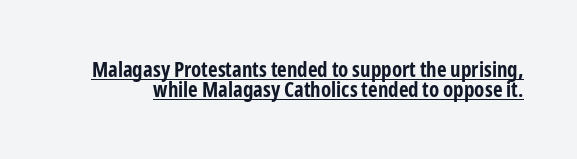
Q: Is the text bold? A: Yes.
Q: Is the text italic (slanted)? A: No, it is upright.
Q: Is the text underlined? A: Yes.
Q: Is the spacing between letters normal or unusually wide? A: Normal.
Q: Is the spacing between lines tight, normal or loose? A: Tight.
